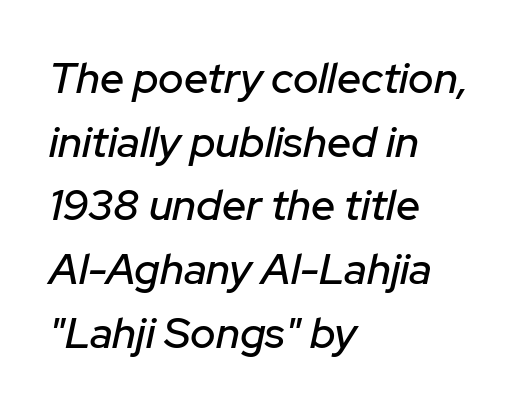
Q: Is the text italic (slanted)? A: Yes, it leans right by about 12 degrees.
Q: Is the text underlined? A: No.
Q: How is the paragraph aligned? A: Left-aligned.
Q: Is the spacing between letters normal or unusually wide? A: Normal.
Q: Is the spacing between lines tight, normal or loose? A: Normal.
Q: Width (condensed, normal, or wide)? A: Normal.
Q: Stroke contrast? A: Low.
Q: x-height? A: Medium.
Q: Monospaced? A: No.
